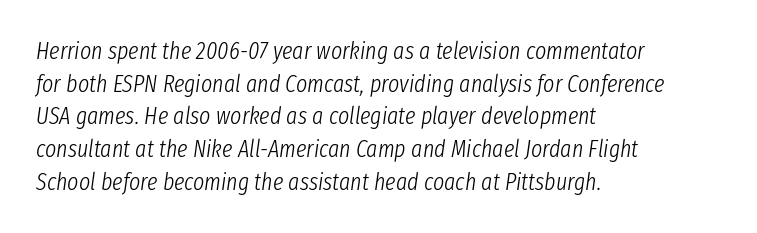
Q: Is the text bold? A: No.
Q: Is the text italic (slanted)? A: Yes, it leans right by about 8 degrees.
Q: Is the text underlined? A: No.
Q: How is the paragraph aligned? A: Left-aligned.
Q: Is the spacing between letters normal or unusually wide? A: Normal.
Q: Is the spacing between lines tight, normal or loose? A: Normal.
